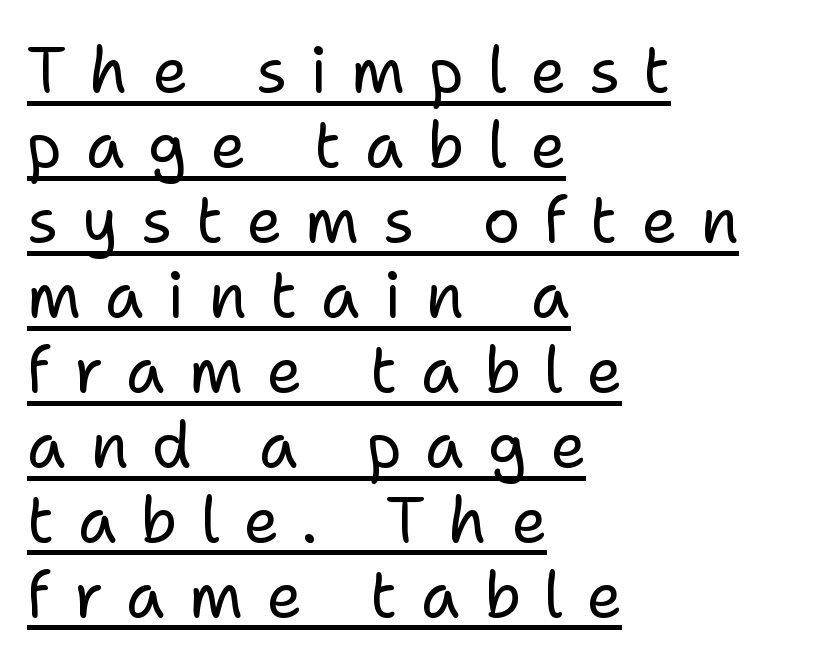
The image shows 63 px regular-weight sans-serif type, upright; set left-aligned, line spacing 1.19x, unusually wide letter spacing (+0.37 em), underlined; low stroke contrast and a medium x-height.
